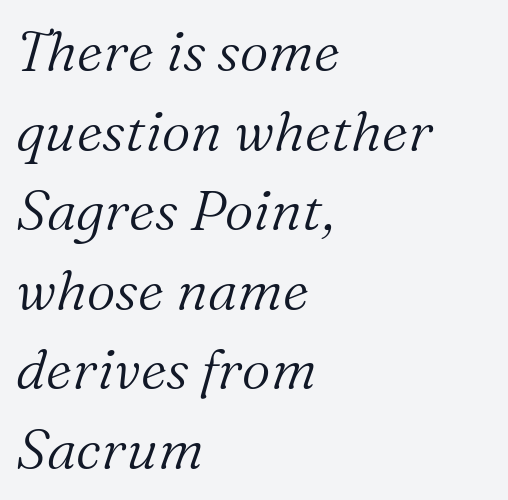
The image shows 56 px light serif type, italic (leaning right); set left-aligned, normal line spacing (1.42x), normal letter spacing, not underlined; medium stroke contrast and a medium x-height.
